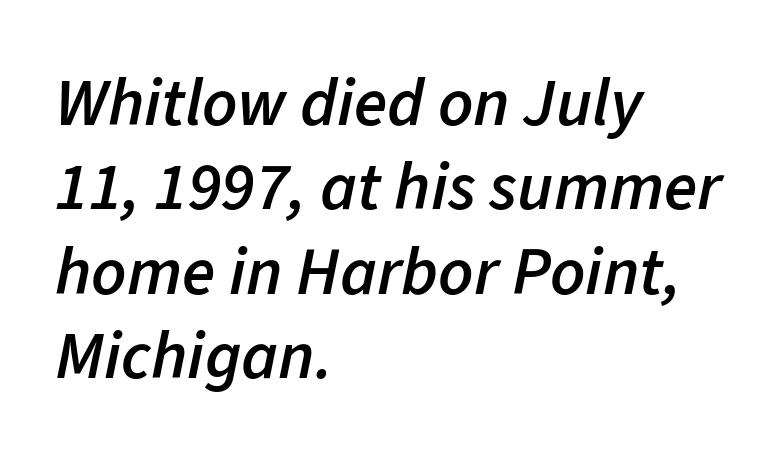
Q: Is the text bold? A: Semi-bold.
Q: Is the text italic (slanted)? A: Yes, it leans right by about 11 degrees.
Q: Is the text underlined? A: No.
Q: How is the paragraph aligned? A: Left-aligned.
Q: Is the spacing between letters normal or unusually wide? A: Normal.
Q: Width (condensed, normal, or wide)? A: Normal.
Q: Stroke contrast? A: Low.
Q: x-height? A: Medium.
Q: Monospaced? A: No.
